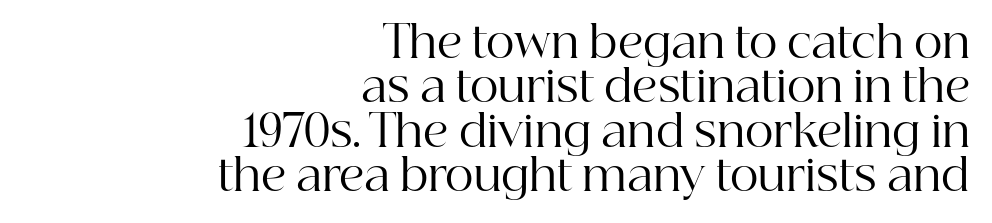
{"serif": "yes", "italic": "no", "bold": "no", "weight": "regular", "width": "normal", "stroke_contrast": "high", "x_height": "medium", "monospaced": "no", "underline": "no", "align": "right", "line_spacing": "tight", "line_spacing_ratio": 1.01, "letter_spacing": "normal", "letter_spacing_em": 0.0, "glyph_px": 44}
